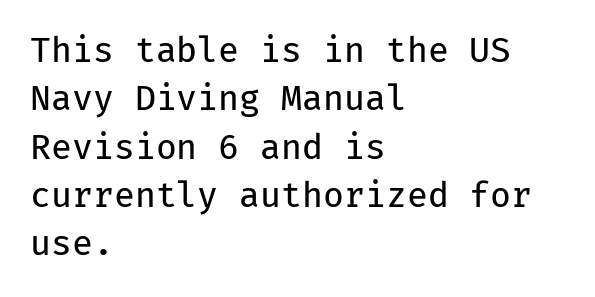
The image shows 34 px regular-weight sans-serif type, upright, monospaced; set left-aligned, normal line spacing (1.42x), normal letter spacing, not underlined; low stroke contrast and a medium x-height.
